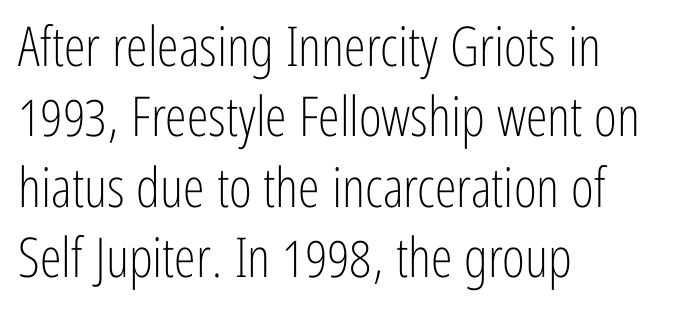
Q: Is the text bold? A: No.
Q: Is the text italic (slanted)? A: No, it is upright.
Q: Is the typeface a serif or a sans-serif typeface? A: Sans-serif.
Q: Is the text underlined? A: No.
Q: How is the paragraph aligned? A: Left-aligned.
Q: Is the spacing between letters normal or unusually wide? A: Normal.
Q: Is the spacing between lines tight, normal or loose? A: Normal.
Q: Width (condensed, normal, or wide)? A: Condensed.
Q: Stroke contrast? A: Low.
Q: x-height? A: Medium.
Q: Monospaced? A: No.
